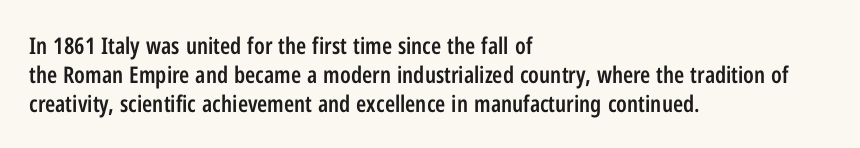
The image shows 23 px text type, upright; set left-aligned, normal line spacing (1.26x), normal letter spacing, not underlined.
